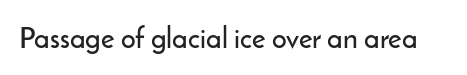
The gap between lines stays unmarked. Each letter's strokes conclude bluntly, with no projecting serifs. The horizontal fit of the characters is conventional and even. Character widths vary here, with narrow letters taking less room than wide ones. When letters stand straight like this, we call the style roman or upright.
